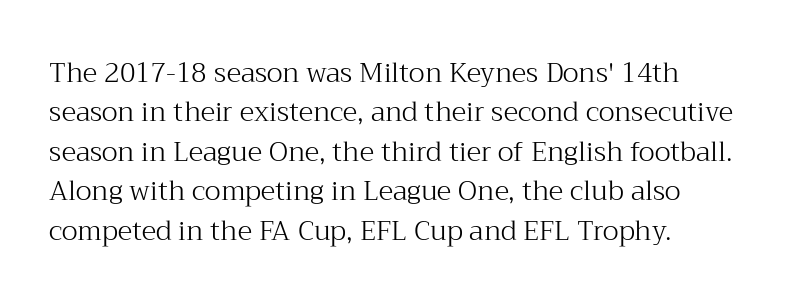
Q: Is the text bold? A: No.
Q: Is the text italic (slanted)? A: No, it is upright.
Q: Is the text underlined? A: No.
Q: How is the paragraph aligned? A: Left-aligned.
Q: Is the spacing between letters normal or unusually wide? A: Normal.
Q: Is the spacing between lines tight, normal or loose? A: Normal.
